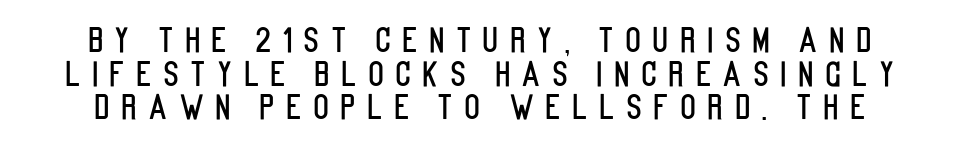
Q: Is the text italic (slanted)? A: No, it is upright.
Q: Is the typeface a serif or a sans-serif typeface? A: Sans-serif.
Q: Is the text underlined? A: No.
Q: Is the spacing between letters normal or unusually wide? A: Unusually wide.
Q: Is the spacing between lines tight, normal or loose? A: Tight.
Q: Width (condensed, normal, or wide)? A: Condensed.
Q: Stroke contrast? A: Low.
Q: x-height? A: Large.
Q: Monospaced? A: No.
